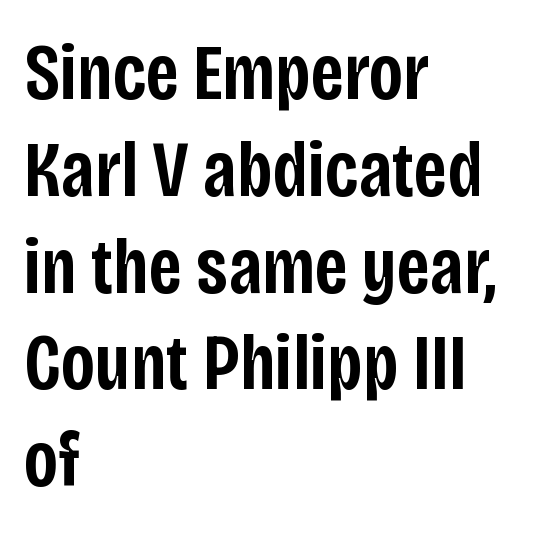
The image shows 80 px semibold, condensed sans-serif type, upright; set left-aligned, line spacing 1.21x, normal letter spacing, not underlined; low stroke contrast and a large x-height.
